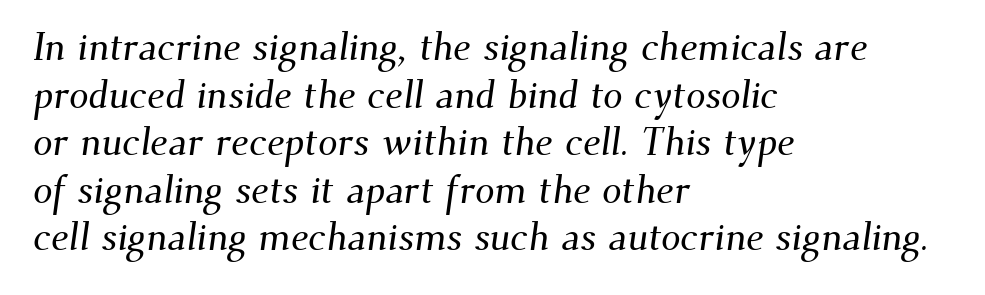
Q: Is the typeface a serif or a sans-serif typeface? A: Serif.
Q: Is the text underlined? A: No.
Q: How is the paragraph aligned? A: Left-aligned.
Q: Is the spacing between letters normal or unusually wide? A: Normal.
Q: Width (condensed, normal, or wide)? A: Normal.
Q: Stroke contrast? A: Medium.
Q: x-height? A: Small.
Q: Monospaced? A: No.
